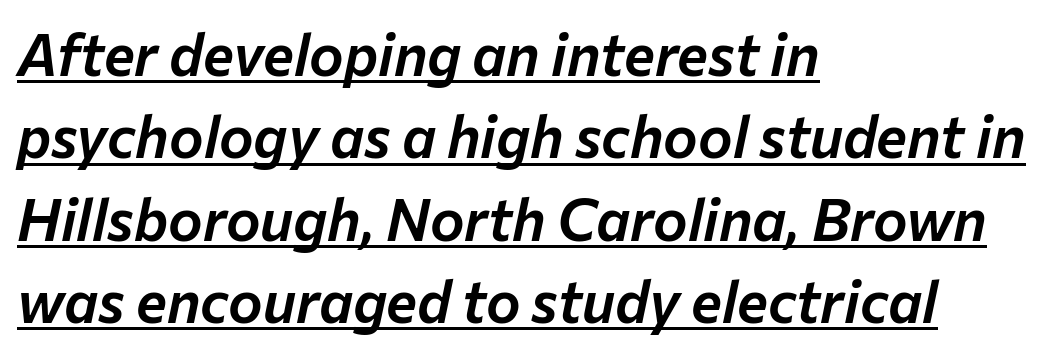
{"italic": "yes", "lean": "right", "slant_degrees": 12, "width": "normal", "stroke_contrast": "low", "x_height": "medium", "monospaced": "no", "underline": "yes", "align": "left", "line_spacing": "normal", "line_spacing_ratio": 1.42, "letter_spacing": "normal", "letter_spacing_em": 0.0, "glyph_px": 58}
